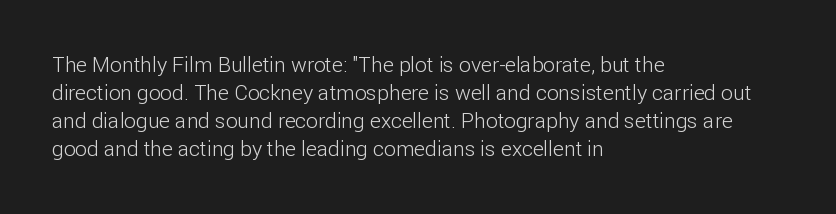
The image shows 21 px text type, upright; set left-aligned, normal line spacing (1.33x), normal letter spacing, not underlined.
